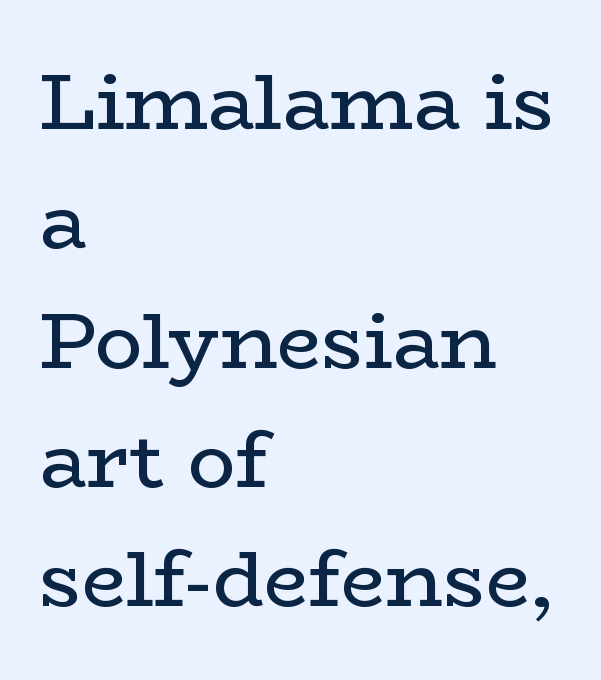
No italicization has been applied; the sample stays upright. Is this a fixed-width face? No — the glyphs have proportional, varying widths. The passage shown is not bold in any degree. The horizontal fit of the characters is conventional and even. The text was rendered using a seriffed face with decorative stroke endings.
